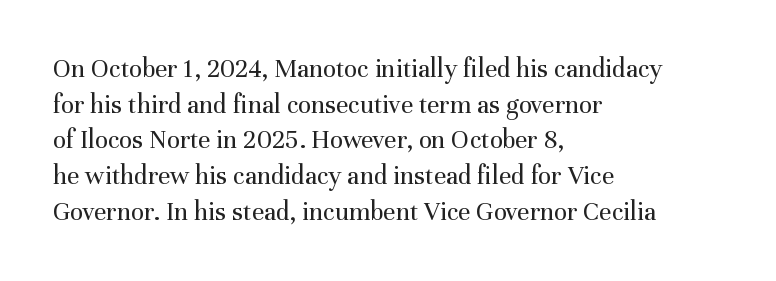
{"italic": "no", "bold": "no", "underline": "no", "align": "left", "line_spacing": "normal", "line_spacing_ratio": 1.32, "letter_spacing": "normal", "letter_spacing_em": 0.0, "glyph_px": 27}
